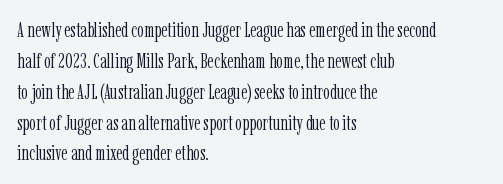
If you drew a line through each stem, it would be perfectly vertical. Leftover space on each line is placed entirely after the last word. The vertical gap from one line to the next is medium. The specimen omits any rule beneath the text block's lines.
